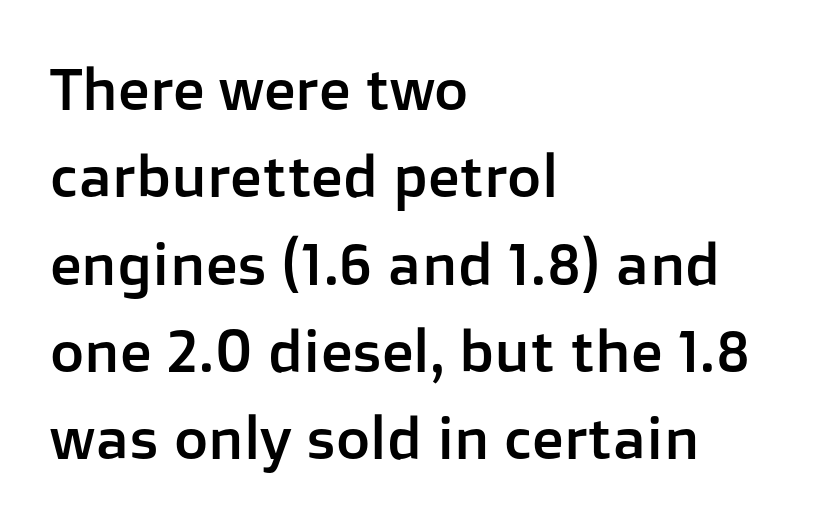
This sample uses an upright cut, with every glyph sitting square on the baseline. The rows are spaced the way most documents space them. Which margin do the lines hug? The left one — the right edge is uneven. The passage shown is not underscored anywhere. The type is set solid horizontally, with unmodified tracking.
